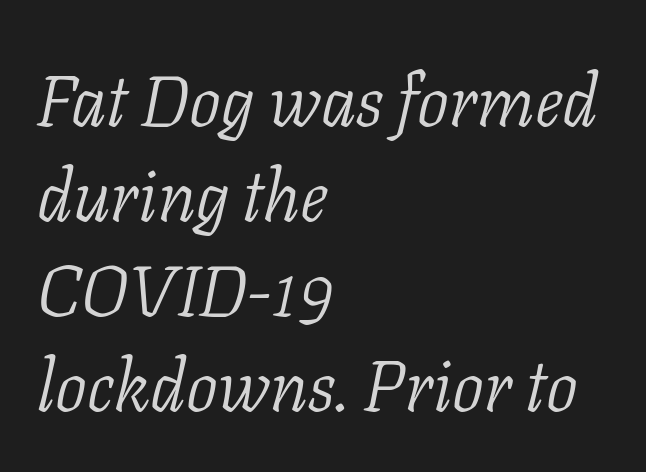
Words float on clear page, feet unadorned. The letters carry serifs — small finishing strokes at the ends of their stems. Do the characters align in a grid? No, the font is proportional. Stems here are at most as thick as an everyday book face.
